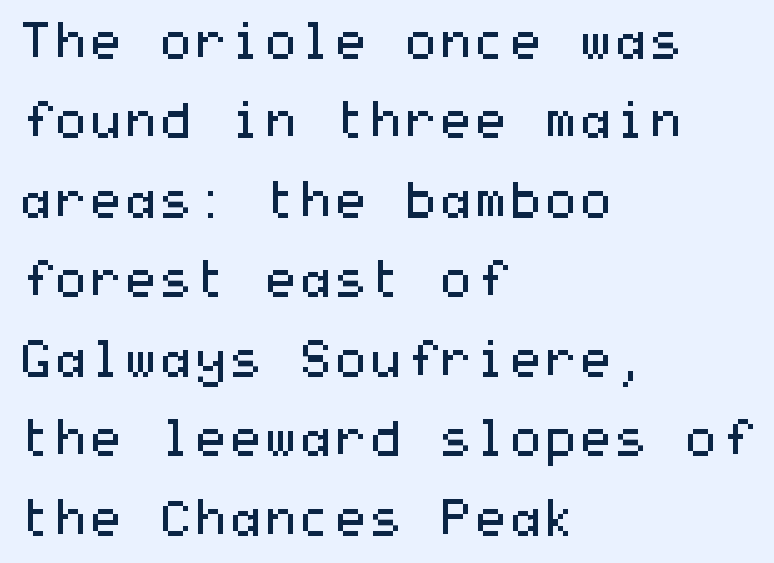
Q: Is the text bold? A: No.
Q: Is the text italic (slanted)? A: No, it is upright.
Q: Is the typeface a serif or a sans-serif typeface? A: Sans-serif.
Q: Is the text underlined? A: No.
Q: How is the paragraph aligned? A: Left-aligned.
Q: Is the spacing between letters normal or unusually wide? A: Normal.
Q: Is the spacing between lines tight, normal or loose? A: Normal.
Q: Width (condensed, normal, or wide)? A: Wide.
Q: Stroke contrast? A: Medium.
Q: x-height? A: Medium.
